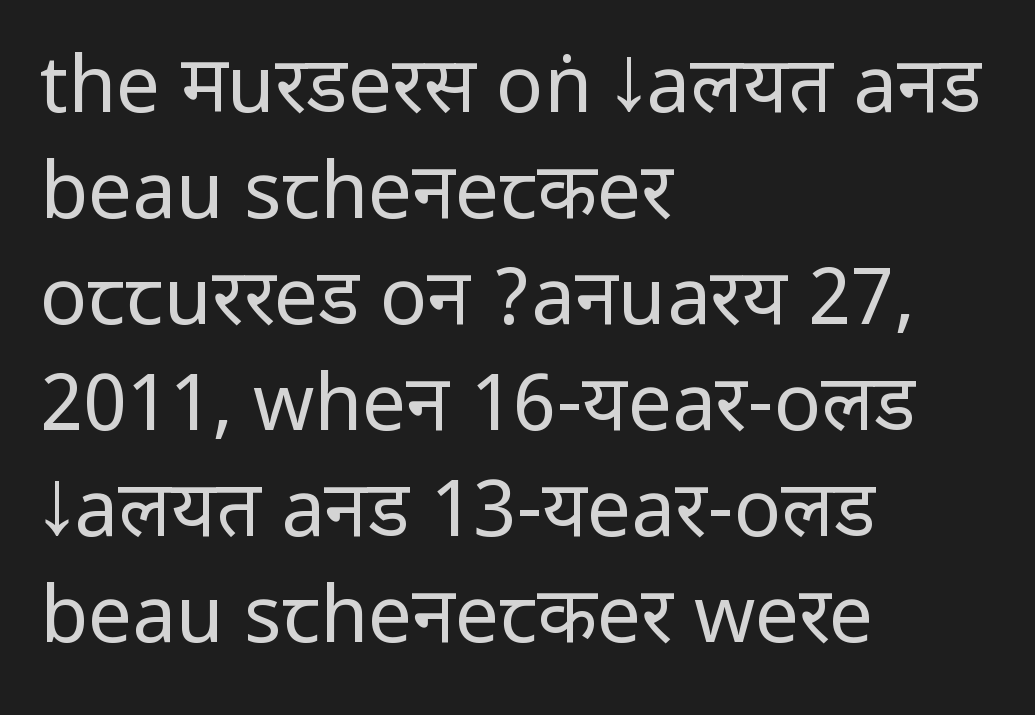
Q: Is the text bold? A: No.
Q: Is the text italic (slanted)? A: No, it is upright.
Q: Is the typeface a serif or a sans-serif typeface? A: Sans-serif.
Q: Is the text underlined? A: No.
Q: How is the paragraph aligned? A: Left-aligned.
Q: Is the spacing between letters normal or unusually wide? A: Normal.
Q: Is the spacing between lines tight, normal or loose? A: Normal.
Q: Width (condensed, normal, or wide)? A: Condensed.
Q: Stroke contrast? A: Low.
